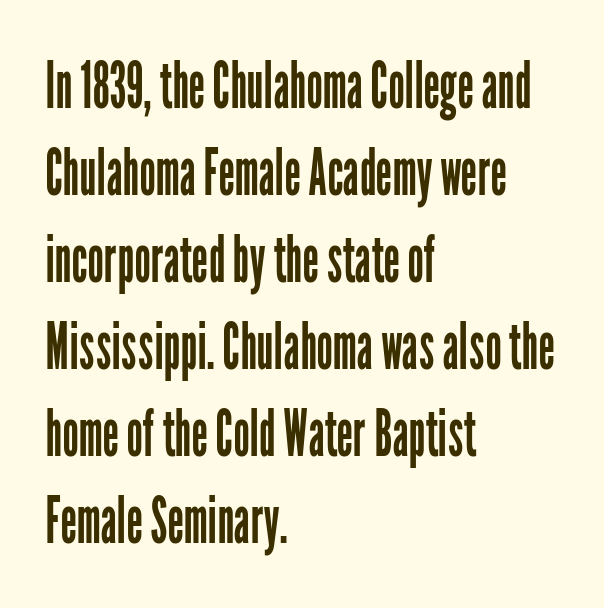
The image shows 65 px regular-weight, condensed sans-serif type, upright; set left-aligned, normal line spacing (1.34x), normal letter spacing, not underlined; low stroke contrast and a medium x-height.
